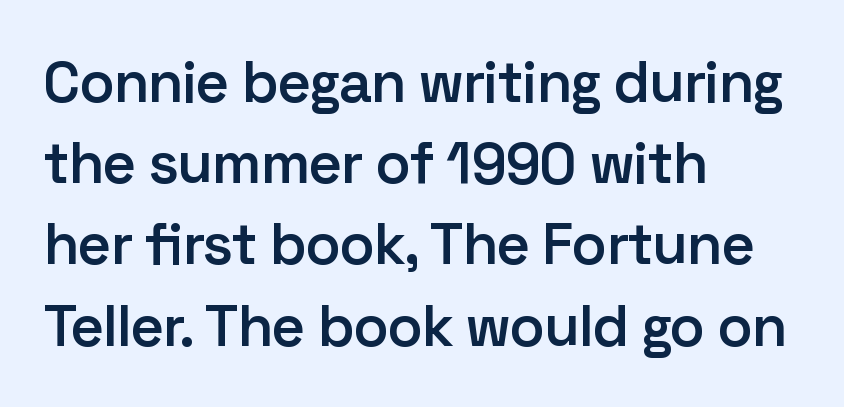
Reading down the column, the eye jumps a familiar distance to each next line. The lines are quadded left. Ordinary non-slanted type is in use. Is this a fixed-width face? No — the glyphs have proportional, varying widths. Its strokes are somewhat broadened, the hallmark of semibold type. The passage shown has conventional tracking throughout.
